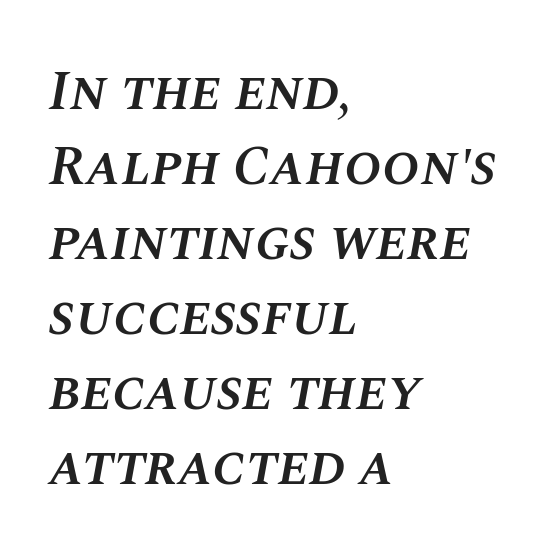
{"italic": "yes", "lean": "right", "slant_degrees": 10, "bold": "semi", "weight": "semibold", "width": "normal", "stroke_contrast": "medium", "x_height": "large", "monospaced": "no", "underline": "no", "align": "left", "line_spacing": "normal", "line_spacing_ratio": 1.34, "letter_spacing": "normal", "letter_spacing_em": 0.0, "glyph_px": 56}
